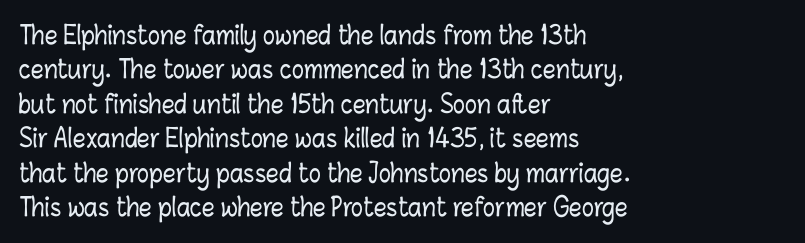
The image shows 25 px text type, upright; set left-aligned, normal line spacing (1.38x), normal letter spacing, not underlined.
